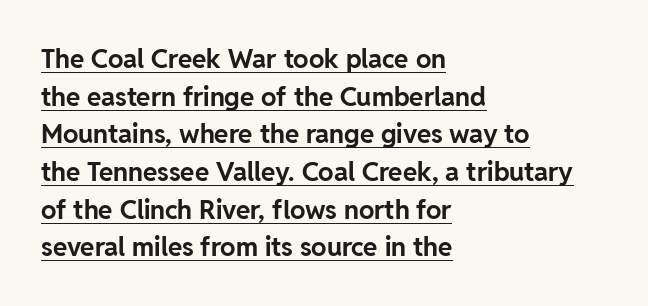
The image shows 26 px bold type, upright; set left-aligned, normal line spacing (1.45x), normal letter spacing, underlined.
